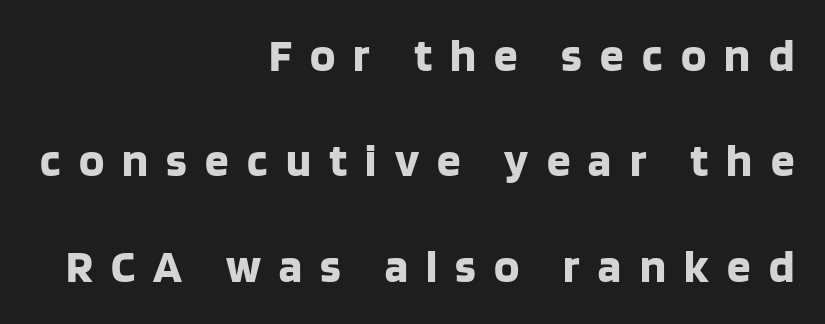
Q: Is the text bold? A: Yes.
Q: Is the text italic (slanted)? A: No, it is upright.
Q: Is the typeface a serif or a sans-serif typeface? A: Sans-serif.
Q: Is the text underlined? A: No.
Q: How is the paragraph aligned? A: Right-aligned.
Q: Is the spacing between letters normal or unusually wide? A: Unusually wide.
Q: Is the spacing between lines tight, normal or loose? A: Loose.
Q: Width (condensed, normal, or wide)? A: Normal.
Q: Stroke contrast? A: Low.
Q: x-height? A: Large.
Q: Monospaced? A: No.
